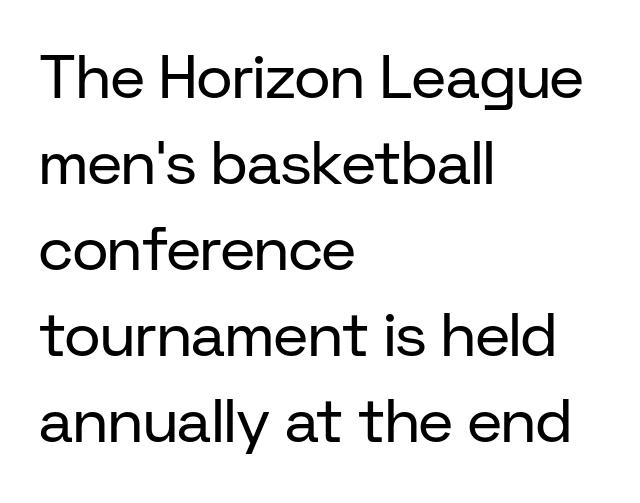
{"serif": "no", "italic": "no", "bold": "no", "weight": "regular", "width": "normal", "stroke_contrast": "low", "x_height": "medium", "monospaced": "no", "underline": "no", "align": "left", "line_spacing": "normal", "line_spacing_ratio": 1.41, "letter_spacing": "normal", "letter_spacing_em": 0.0, "glyph_px": 61}
